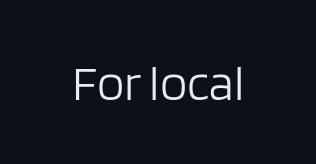
{"serif": "no", "italic": "no", "bold": "no", "weight": "light", "width": "normal", "stroke_contrast": "low", "x_height": "large", "monospaced": "no", "underline": "no", "letter_spacing": "normal", "letter_spacing_em": 0.0, "glyph_px": 50}
